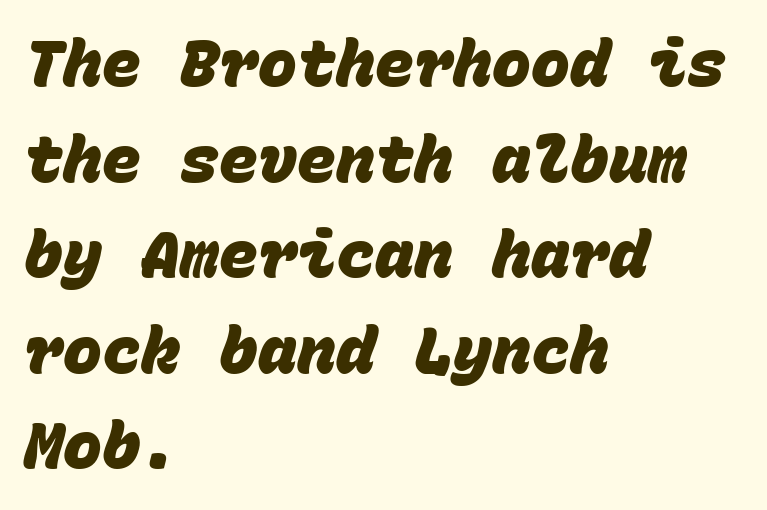
Q: Is the text bold? A: Yes.
Q: Is the typeface a serif or a sans-serif typeface? A: Sans-serif.
Q: Is the text underlined? A: No.
Q: How is the paragraph aligned? A: Left-aligned.
Q: Is the spacing between letters normal or unusually wide? A: Normal.
Q: Is the spacing between lines tight, normal or loose? A: Normal.
Q: Width (condensed, normal, or wide)? A: Normal.
Q: Stroke contrast? A: Low.
Q: x-height? A: Large.
Q: Monospaced? A: Yes.
